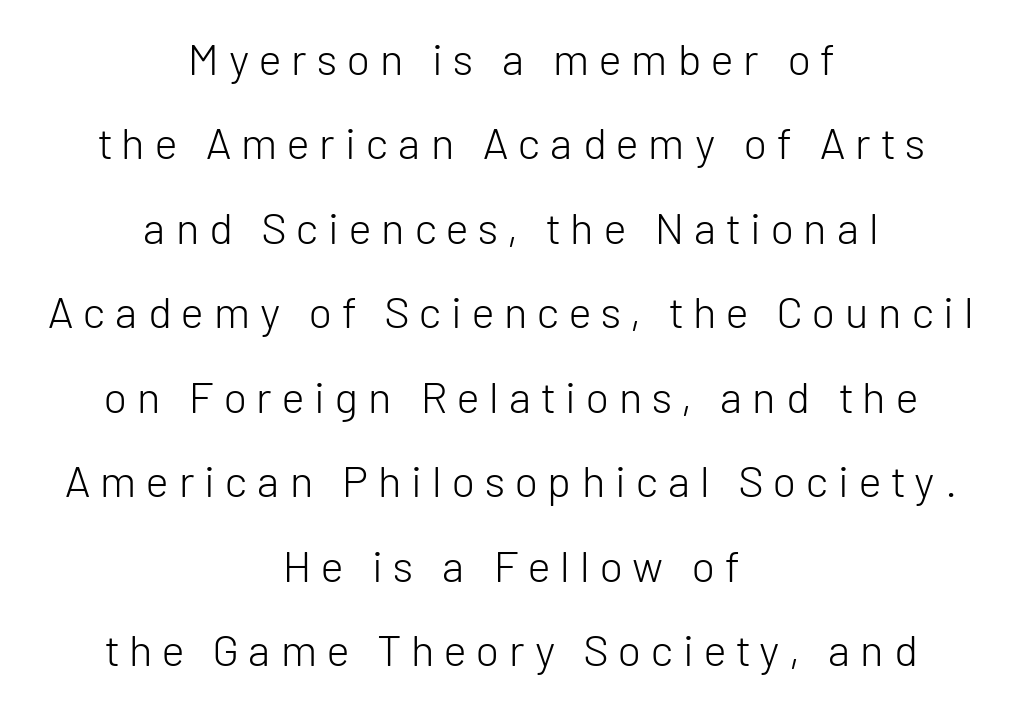
The image shows 44 px light sans-serif type, upright; set centered, loose line spacing (1.92x), unusually wide letter spacing (+0.23 em), not underlined; low stroke contrast and a medium x-height.
